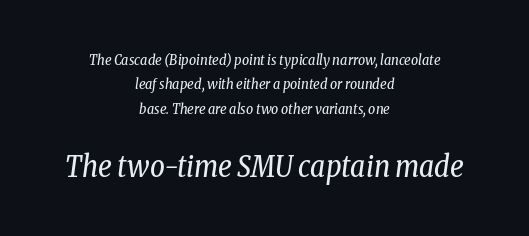
Q: Is the text bold? A: No.
Q: Is the text italic (slanted)? A: Yes, it leans right by about 8 degrees.
Q: Is the typeface a serif or a sans-serif typeface? A: Serif.
Q: Is the text underlined? A: No.
Q: How is the paragraph aligned? A: Centered.
Q: Is the spacing between letters normal or unusually wide? A: Normal.
Q: Which block of text is set in a larger size, the first (top) or the second (bottom)? A: The second (bottom) one.
Q: Width (condensed, normal, or wide)? A: Condensed.
Q: Stroke contrast? A: Low.
Q: x-height? A: Medium.
Q: Monospaced? A: No.
